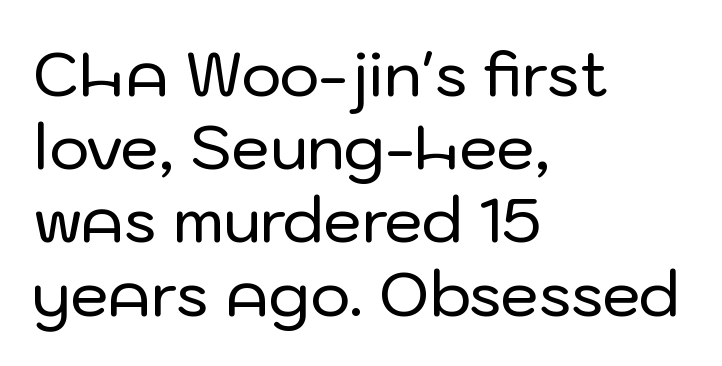
These lines were composed using upright roman letters. These lines are rendered in a variable-pitch font. Just letters on the line, the space beneath them empty. What stands out about the letter spacing? Nothing — it is the standard amount. Each letter's strokes conclude bluntly, with no projecting serifs.
